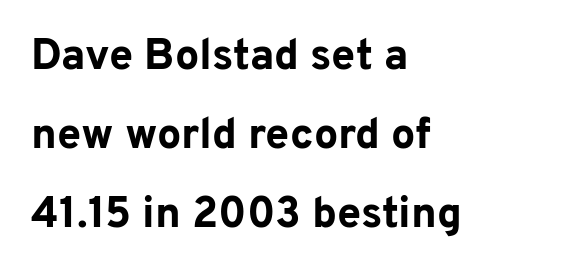
The setting favours the left margin, as ordinary paragraphs usually do. Unlike a traditional serif, this face leaves its strokes unadorned. Notice how thick the strokes are: this is what a full bold looks like. Look at the tracking — it's just the regular setting, nothing added.
